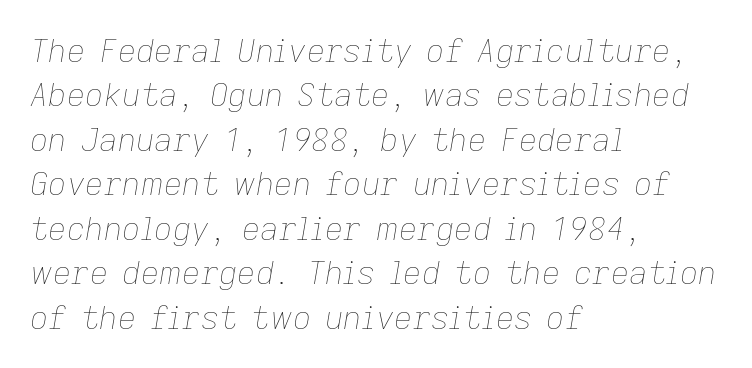
Q: Is the text bold? A: No.
Q: Is the text italic (slanted)? A: Yes, it leans right by about 9 degrees.
Q: Is the text underlined? A: No.
Q: How is the paragraph aligned? A: Left-aligned.
Q: Is the spacing between letters normal or unusually wide? A: Normal.
Q: Is the spacing between lines tight, normal or loose? A: Normal.
Q: Width (condensed, normal, or wide)? A: Normal.
Q: Stroke contrast? A: Low.
Q: x-height? A: Medium.
Q: Monospaced? A: No.
